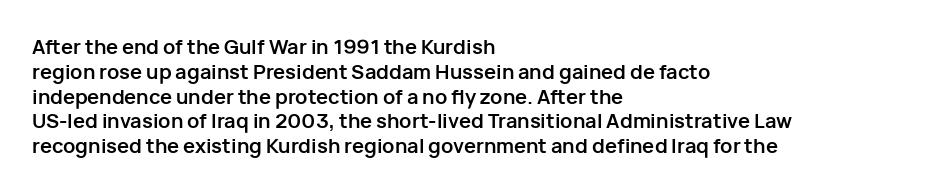
{"italic": "no", "bold": "yes", "underline": "no", "align": "left", "line_spacing_ratio": 1.24, "letter_spacing": "normal", "letter_spacing_em": 0.0, "glyph_px": 20}
